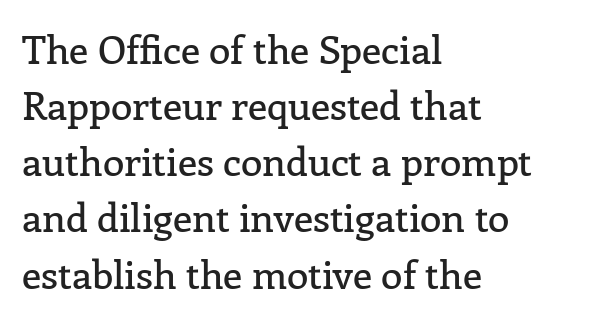
The image shows 39 px serif type, upright; set left-aligned, normal line spacing (1.44x), normal letter spacing, not underlined; low stroke contrast and a medium x-height.
